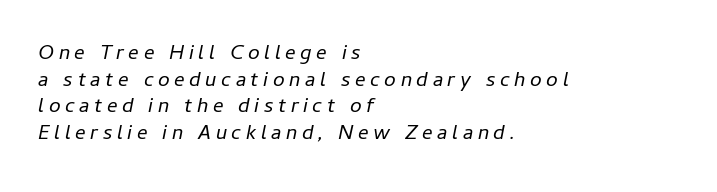
The image shows 21 px text type, italic (leaning right); set left-aligned, normal line spacing (1.27x), unusually wide letter spacing (+0.22 em), not underlined.
